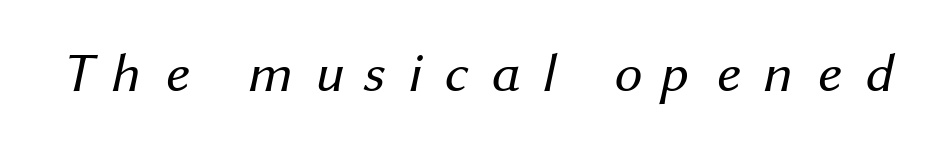
The image shows 55 px regular-weight sans-serif type; set unusually wide letter spacing (+0.4 em), not underlined; medium stroke contrast and a medium x-height.
